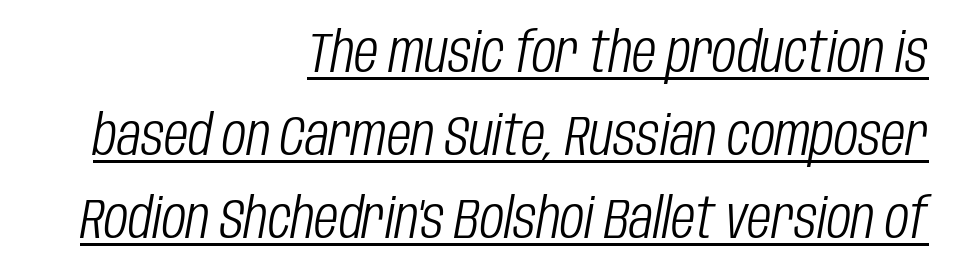
Q: Is the text bold? A: No.
Q: Is the text italic (slanted)? A: Yes, it leans right by about 10 degrees.
Q: Is the text underlined? A: Yes.
Q: How is the paragraph aligned? A: Right-aligned.
Q: Is the spacing between letters normal or unusually wide? A: Normal.
Q: Is the spacing between lines tight, normal or loose? A: Normal.
Q: Width (condensed, normal, or wide)? A: Condensed.
Q: Stroke contrast? A: Low.
Q: x-height? A: Large.
Q: Monospaced? A: No.
